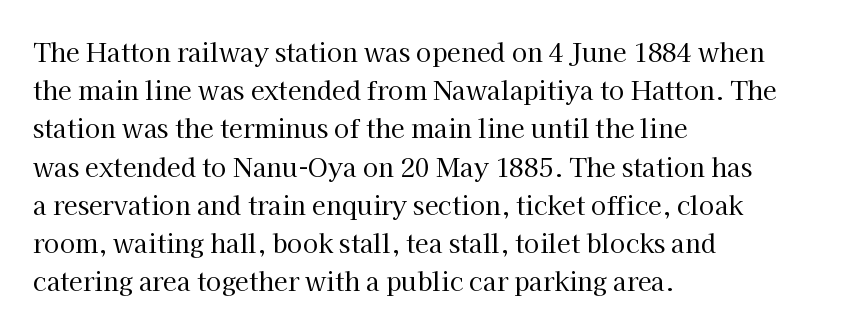
Q: Is the text bold? A: No.
Q: Is the text italic (slanted)? A: No, it is upright.
Q: Is the text underlined? A: No.
Q: How is the paragraph aligned? A: Left-aligned.
Q: Is the spacing between letters normal or unusually wide? A: Normal.
Q: Is the spacing between lines tight, normal or loose? A: Normal.
